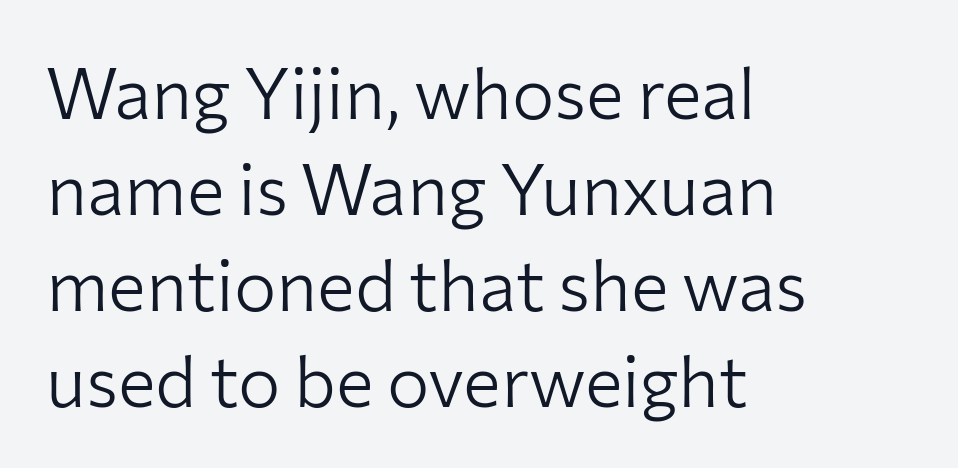
Honestly, the letter spacing is just normal — you wouldn't notice it. The font's upright variant was chosen for this text. Proportional: the letters do not fall into vertical columns. A light-to-regular cut is what we see here. Anything drawn beneath the words? Only blank space. Regular leading.
